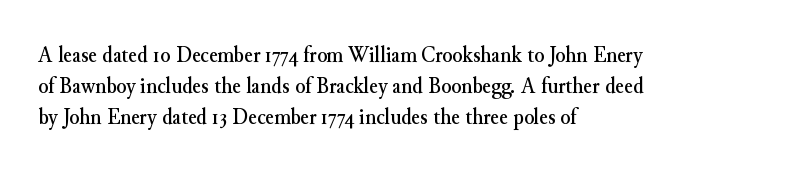
The image shows 23 px text type, upright; set left-aligned, normal line spacing (1.35x), normal letter spacing, not underlined.
